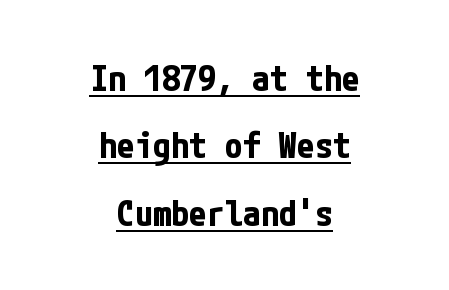
Q: Is the text bold? A: Yes.
Q: Is the text italic (slanted)? A: No, it is upright.
Q: Is the typeface a serif or a sans-serif typeface? A: Sans-serif.
Q: Is the text underlined? A: Yes.
Q: How is the paragraph aligned? A: Centered.
Q: Is the spacing between letters normal or unusually wide? A: Normal.
Q: Width (condensed, normal, or wide)? A: Condensed.
Q: Stroke contrast? A: Low.
Q: x-height? A: Medium.
